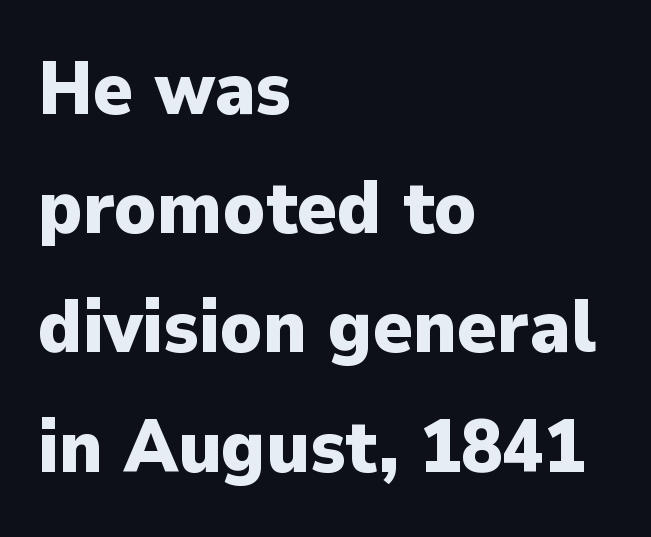
{"serif": "no", "italic": "no", "bold": "yes", "weight": "heavy", "width": "normal", "stroke_contrast": "low", "x_height": "medium", "monospaced": "no", "underline": "no", "align": "left", "line_spacing": "normal", "line_spacing_ratio": 1.59, "letter_spacing": "normal", "letter_spacing_em": 0.0, "glyph_px": 75}
